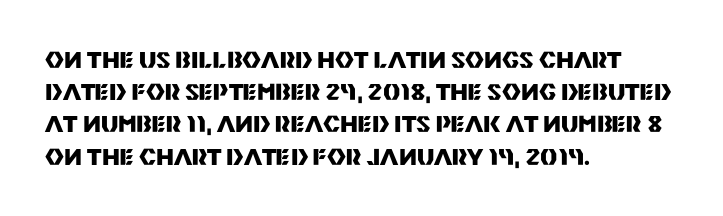
{"italic": "no", "bold": "yes", "underline": "no", "align": "left", "line_spacing": "normal", "line_spacing_ratio": 1.4, "letter_spacing": "normal", "letter_spacing_em": 0.0, "glyph_px": 23}
